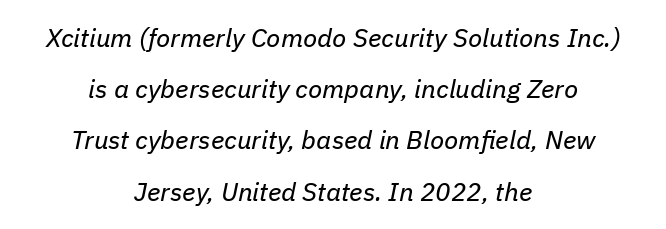
Q: Is the text bold? A: No.
Q: Is the text italic (slanted)? A: Yes, it leans right by about 11 degrees.
Q: Is the text underlined? A: No.
Q: How is the paragraph aligned? A: Centered.
Q: Is the spacing between letters normal or unusually wide? A: Normal.
Q: Is the spacing between lines tight, normal or loose? A: Loose.
